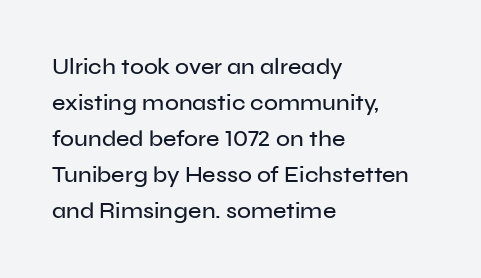
The image shows 23 px text type, upright; set left-aligned, normal line spacing (1.57x), normal letter spacing, not underlined.
